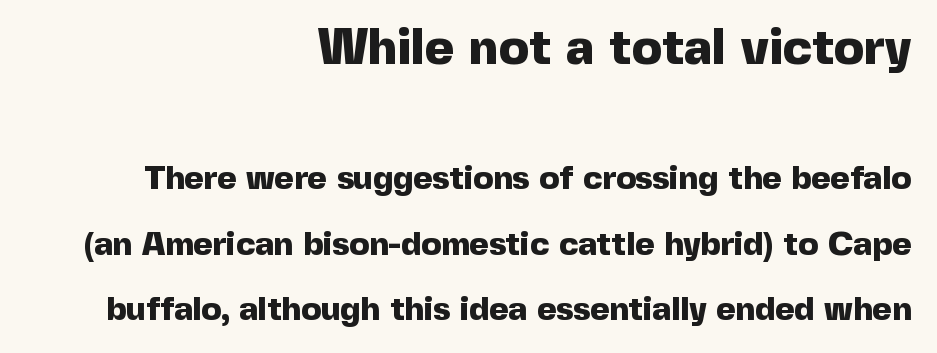
Q: Is the text bold? A: Yes.
Q: Is the text italic (slanted)? A: No, it is upright.
Q: Is the typeface a serif or a sans-serif typeface? A: Sans-serif.
Q: Is the text underlined? A: No.
Q: How is the paragraph aligned? A: Right-aligned.
Q: Is the spacing between letters normal or unusually wide? A: Normal.
Q: Is the spacing between lines tight, normal or loose? A: Loose.
Q: Which block of text is set in a larger size, the first (top) or the second (bottom)? A: The first (top) one.
Q: Width (condensed, normal, or wide)? A: Normal.
Q: x-height? A: Medium.
Q: Monospaced? A: No.
